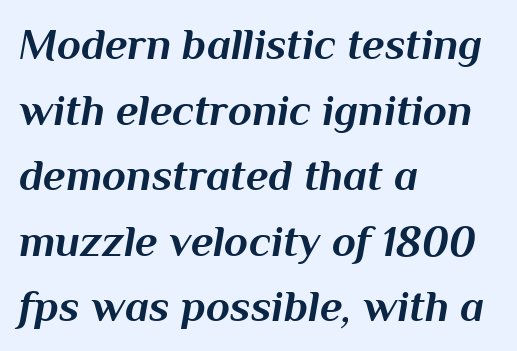
Typeset ragged right — the left edge is the straight one. Anything drawn beneath the words? Only blank space. A normal amount of white space separates one row of letters from the next. No extra tracking has been applied to these lines.
